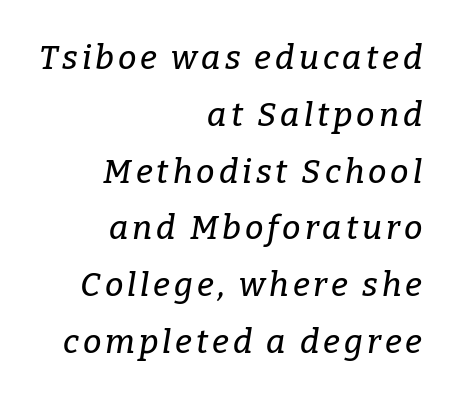
The image shows 33 px serif type, italic (leaning right); set right-aligned, line spacing 1.72x, not underlined; low stroke contrast and a medium x-height.
